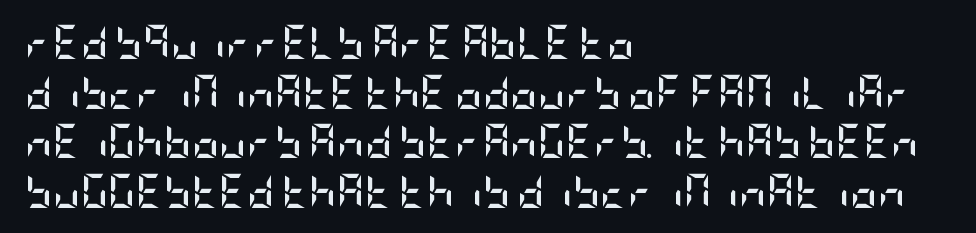
Q: Is the text bold? A: Yes.
Q: Is the text italic (slanted)? A: No, it is upright.
Q: Is the typeface a serif or a sans-serif typeface? A: Sans-serif.
Q: Is the text underlined? A: No.
Q: How is the paragraph aligned? A: Left-aligned.
Q: Is the spacing between letters normal or unusually wide? A: Normal.
Q: Is the spacing between lines tight, normal or loose? A: Normal.
Q: Width (condensed, normal, or wide)? A: Condensed.
Q: Stroke contrast? A: Low.
Q: x-height? A: Large.
